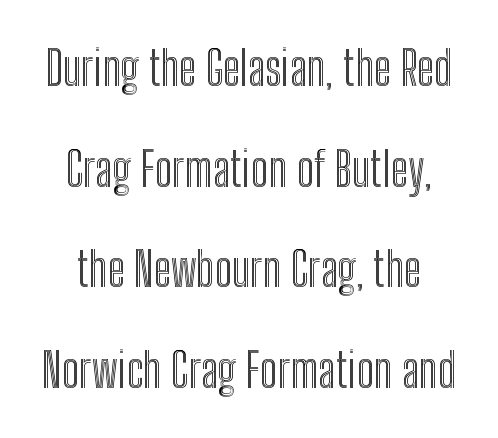
The image shows 47 px condensed type, upright; set loose line spacing (2.14x), normal letter spacing, not underlined; a medium x-height.
